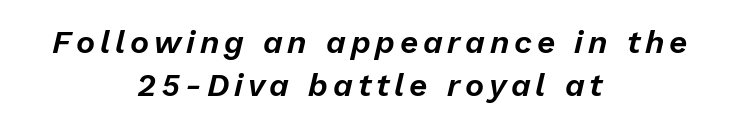
{"italic": "yes", "lean": "right", "slant_degrees": 13, "width": "normal", "stroke_contrast": "low", "x_height": "medium", "monospaced": "no", "underline": "no", "align": "center", "line_spacing": "normal", "line_spacing_ratio": 1.33, "glyph_px": 32}
